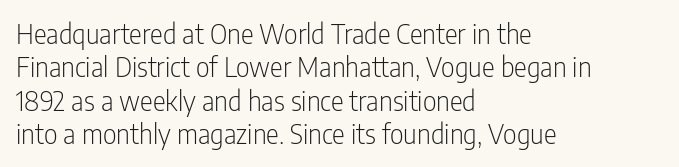
{"italic": "no", "bold": "no", "underline": "no", "align": "left", "line_spacing_ratio": 1.24, "letter_spacing": "normal", "letter_spacing_em": 0.0, "glyph_px": 27}
